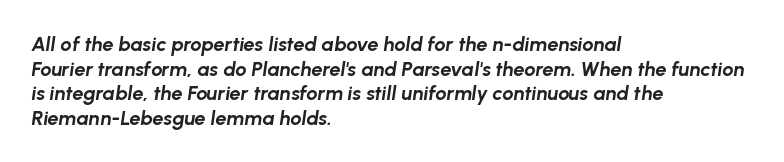
Unmarked baselines from the first word to the last. Style check: oblique. These lines carry a lot of weight — the face is fully bold. The rag falls on the right side of this text block. Look at the tracking — it's just the regular setting, nothing added.
